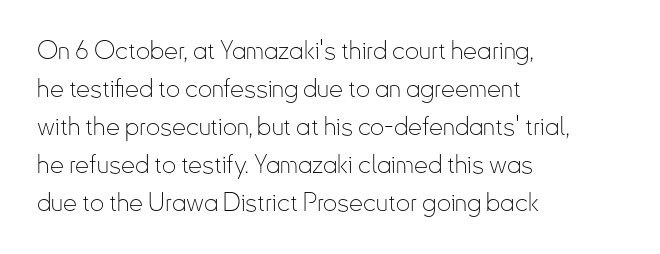
The image shows 25 px text type, upright; set left-aligned, normal line spacing (1.52x), normal letter spacing, not underlined.
